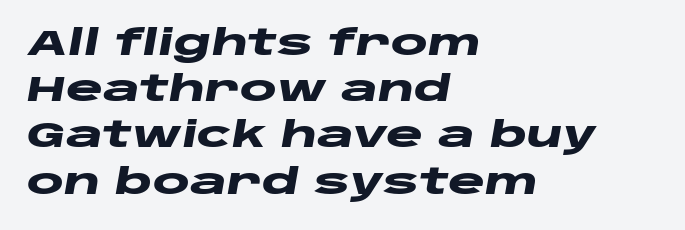
The image shows 35 px heavy, wide type, italic (leaning right); set left-aligned, normal line spacing (1.32x), normal letter spacing, not underlined; low stroke contrast and a large x-height.
